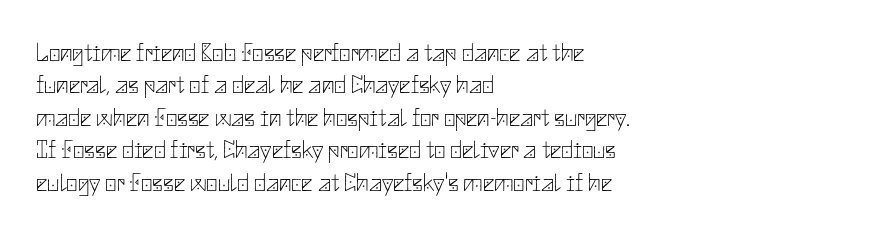
The words here are not underlined. Whoever set this chose a conventional vertical rhythm. Honestly, the letter spacing is just normal — you wouldn't notice it. Tall strokes in this sample are plumb rather than angled. Compared with a centered layout, this one pins lines to the left instead. The weight tops out at a normal text grade.
